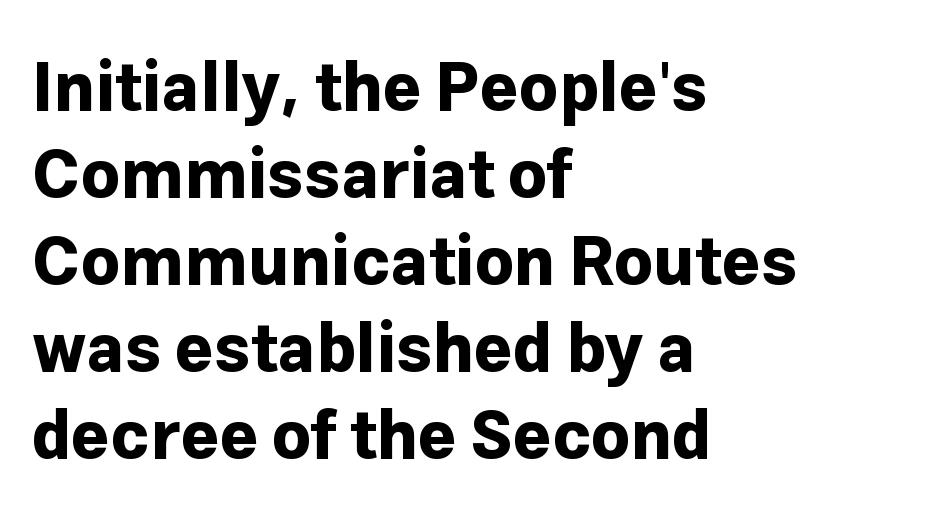
Does the weight exceed regular? Yes, all the way to bold. Posture: vertical. Nobody touched the tracking dial on this one. The font family rendered here belongs to the sans-serif group. Short and long lines alike share a common starting point at left. The face used here is proportionally spaced, like ordinary book or web type.
